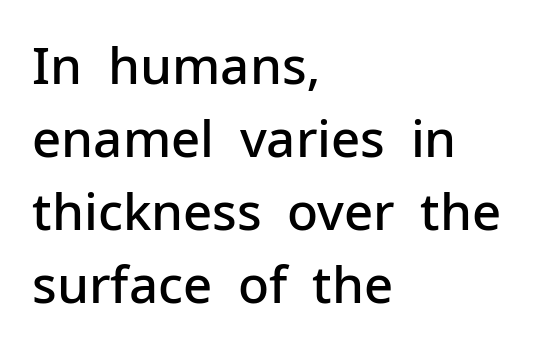
The image shows 51 px semibold sans-serif type, upright; set left-aligned, normal line spacing (1.43x), normal letter spacing, not underlined; low stroke contrast and a medium x-height.
